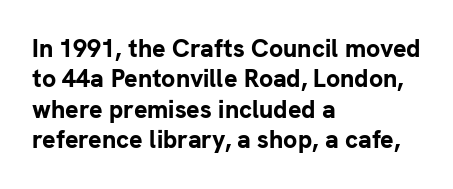
{"italic": "no", "bold": "yes", "underline": "no", "align": "left", "line_spacing_ratio": 1.22, "letter_spacing": "normal", "letter_spacing_em": 0.0, "glyph_px": 25}
